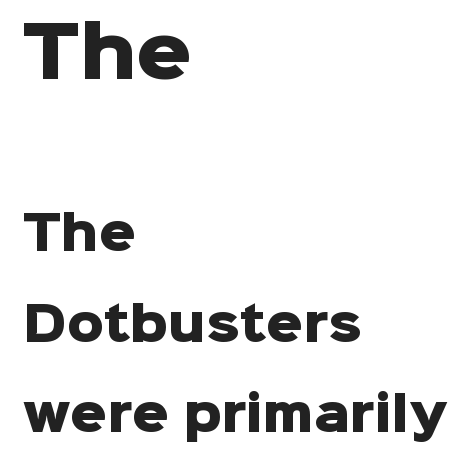
Q: Is the text bold? A: Yes.
Q: Is the text italic (slanted)? A: No, it is upright.
Q: Is the typeface a serif or a sans-serif typeface? A: Sans-serif.
Q: Is the text underlined? A: No.
Q: How is the paragraph aligned? A: Left-aligned.
Q: Is the spacing between letters normal or unusually wide? A: Normal.
Q: Is the spacing between lines tight, normal or loose? A: Loose.
Q: Which block of text is set in a larger size, the first (top) or the second (bottom)? A: The first (top) one.
Q: Width (condensed, normal, or wide)? A: Normal.
Q: Stroke contrast? A: Low.
Q: x-height? A: Medium.
Q: Monospaced? A: No.
